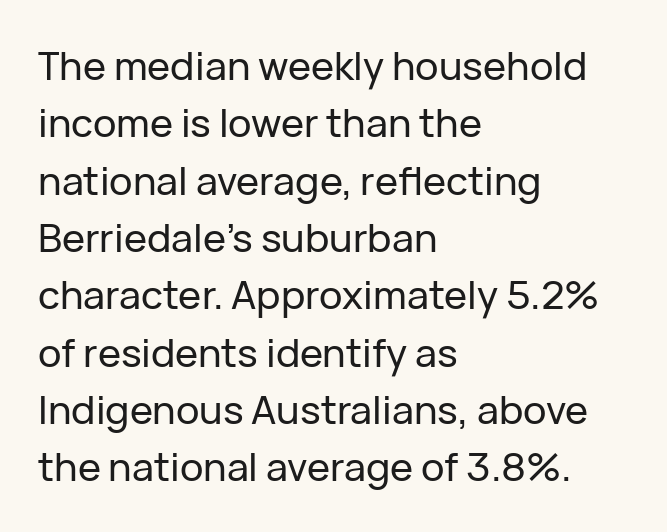
Q: Is the text italic (slanted)? A: No, it is upright.
Q: Is the typeface a serif or a sans-serif typeface? A: Sans-serif.
Q: Is the text underlined? A: No.
Q: How is the paragraph aligned? A: Left-aligned.
Q: Is the spacing between letters normal or unusually wide? A: Normal.
Q: Is the spacing between lines tight, normal or loose? A: Normal.
Q: Width (condensed, normal, or wide)? A: Normal.
Q: Stroke contrast? A: Low.
Q: x-height? A: Medium.
Q: Monospaced? A: No.
